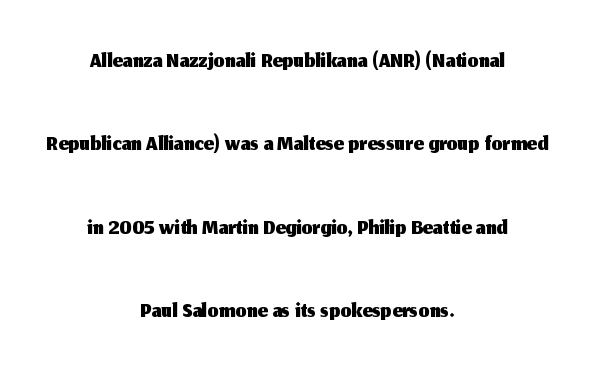
{"serif": "no", "italic": "no", "width": "normal", "stroke_contrast": "medium", "x_height": "medium", "monospaced": "no", "underline": "no", "align": "center", "line_spacing": "loose", "line_spacing_ratio": 2.38, "letter_spacing": "normal", "letter_spacing_em": 0.0, "glyph_px": 35}
